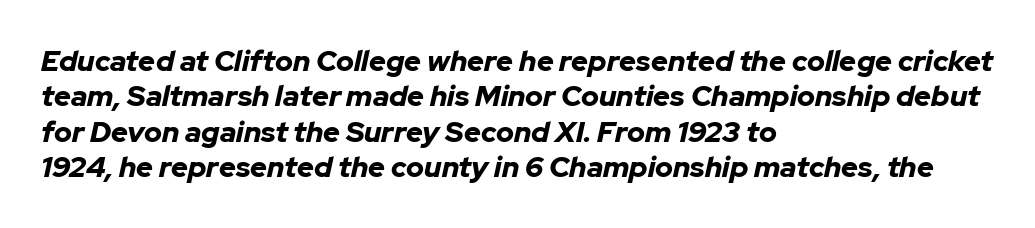
The image shows 29 px bold type, italic (leaning right); set left-aligned, line spacing 1.22x, normal letter spacing, not underlined; low stroke contrast and a medium x-height.
